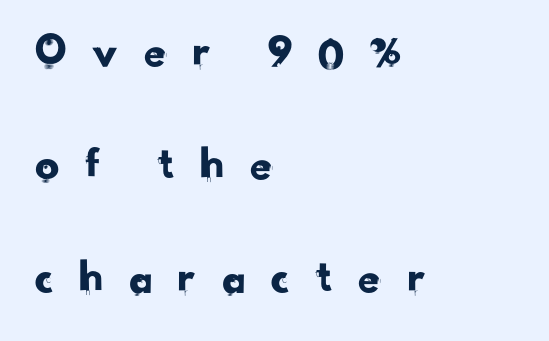
A typesetter would call this proportional, since set widths differ per character. These lines are composed in type without serifs. The area under the type is left untouched. Tracking value appears strongly positive — letters spread wide. The lines are spread far apart with generous leading.
